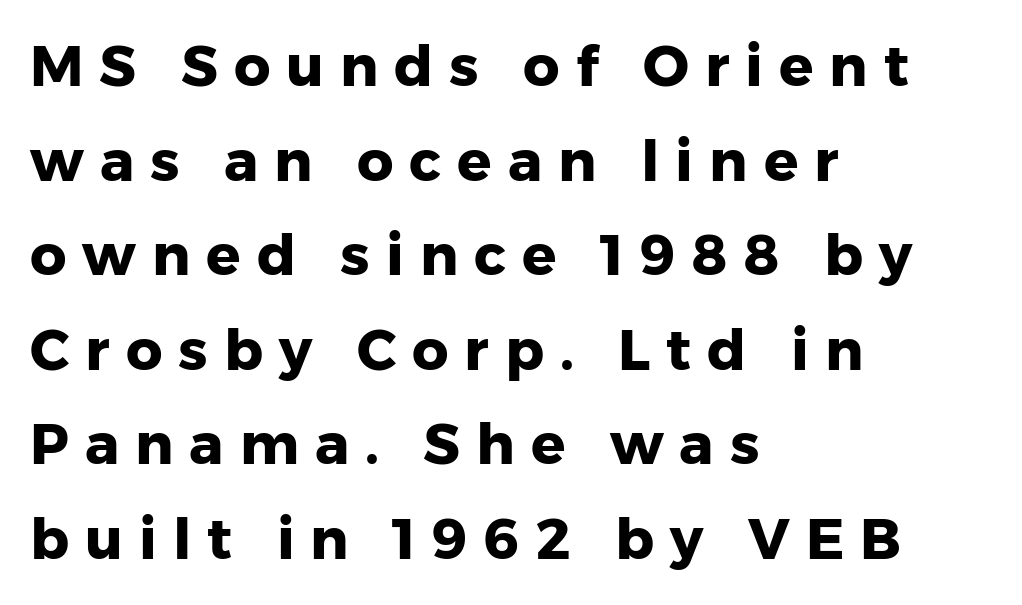
The image shows 57 px heavy sans-serif type, upright; set left-aligned, normal line spacing (1.66x), unusually wide letter spacing (+0.28 em), not underlined; low stroke contrast and a medium x-height.
